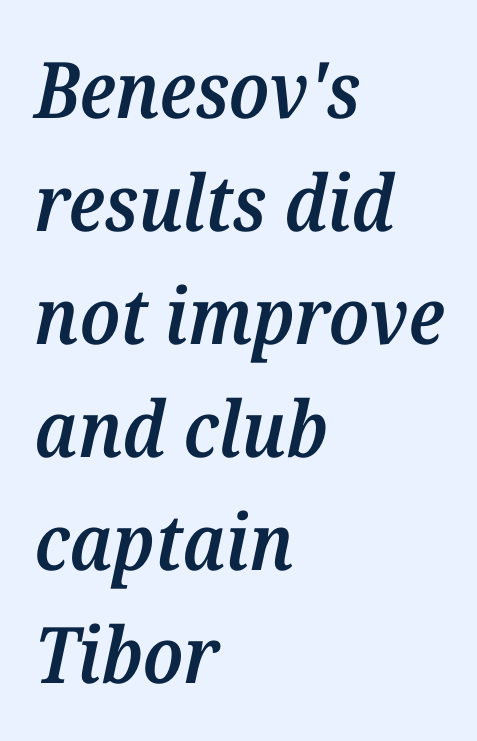
{"serif": "yes", "italic": "yes", "lean": "right", "slant_degrees": 12, "bold": "semi", "weight": "semibold", "width": "normal", "stroke_contrast": "medium", "x_height": "medium", "monospaced": "no", "underline": "no", "align": "left", "line_spacing": "normal", "line_spacing_ratio": 1.45, "letter_spacing": "normal", "letter_spacing_em": 0.0, "glyph_px": 78}
